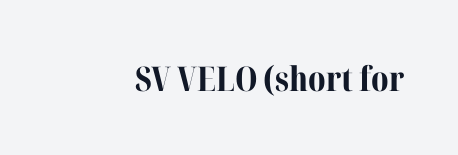
The image shows 34 px bold serif type, upright; set normal letter spacing, not underlined; medium stroke contrast and a medium x-height.
